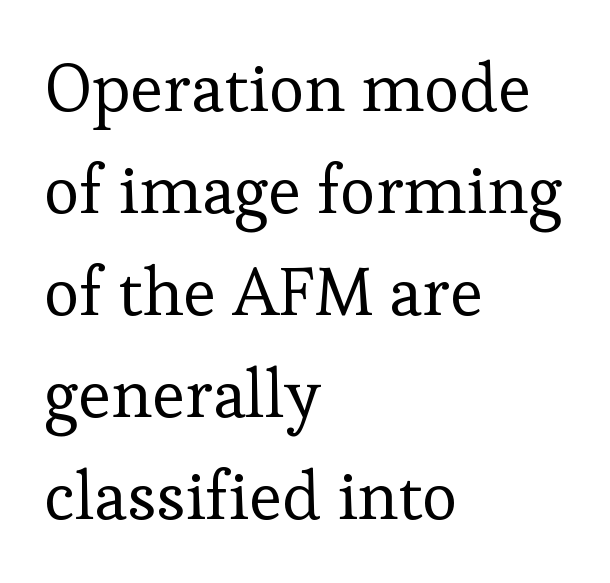
Q: Is the text bold? A: No.
Q: Is the text italic (slanted)? A: No, it is upright.
Q: Is the typeface a serif or a sans-serif typeface? A: Serif.
Q: Is the text underlined? A: No.
Q: How is the paragraph aligned? A: Left-aligned.
Q: Is the spacing between letters normal or unusually wide? A: Normal.
Q: Is the spacing between lines tight, normal or loose? A: Normal.
Q: Width (condensed, normal, or wide)? A: Normal.
Q: Stroke contrast? A: Low.
Q: x-height? A: Medium.
Q: Monospaced? A: No.
